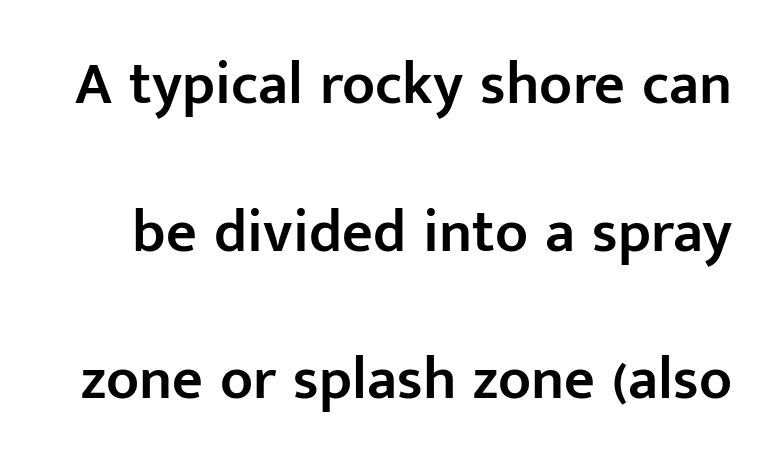
As a designer I'd log this as weight 600, semibold. Characters follow at the spacing the type designer built in. You can tell it's not italic because the verticals are truly vertical. The area under the type is left untouched. If you measured baseline to baseline, you'd find a long distance. Examine the stroke ends and you'll find no serifs.
